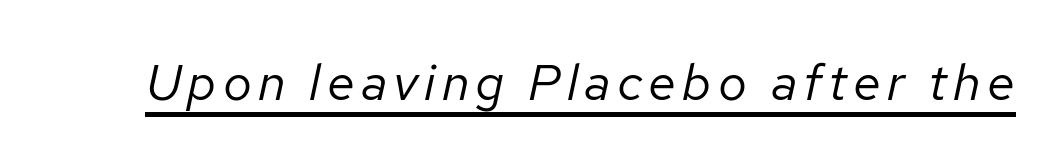
Yep, that's italic — everything's leaning. Spacing verdict: proportional, widths tailored to each character. No chunkiness to these letters — they're not bold. The glyphs are accompanied by a horizontal stroke just below them.
